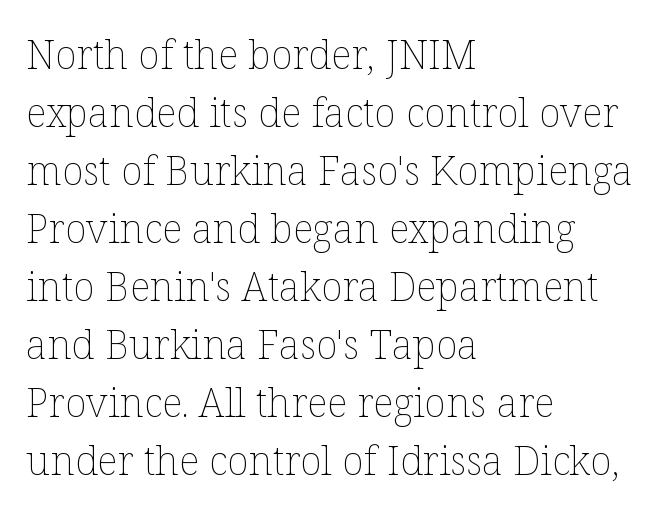
Regarding leading, the lines here are spaced in the standard way. The axis of the letterforms is exactly vertical. The letters advance in unequal steps, a hallmark of proportional type. Heft: none added — not bold. Anything drawn beneath the words? Only blank space.
